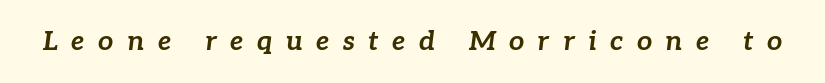
{"italic": "yes", "lean": "right", "slant_degrees": 7, "bold": "yes", "underline": "no", "letter_spacing": "wide", "letter_spacing_em": 0.5, "glyph_px": 27}
